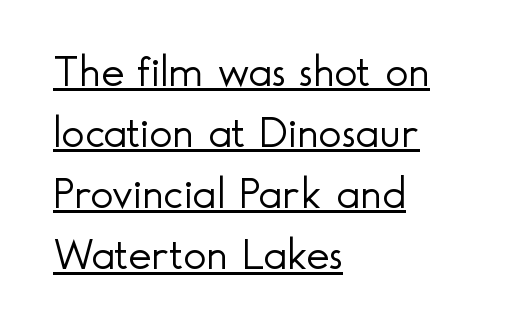
The image shows 44 px light sans-serif type, upright; set left-aligned, normal line spacing (1.39x), normal letter spacing, underlined; a small x-height.
